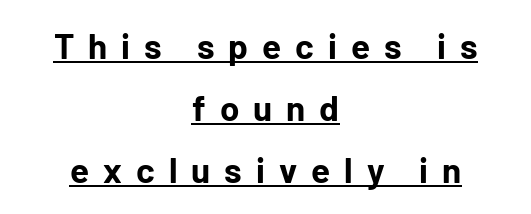
The image shows 35 px bold sans-serif type, upright; set centered, line spacing 1.77x, unusually wide letter spacing (+0.4 em), underlined; low stroke contrast and a medium x-height.
